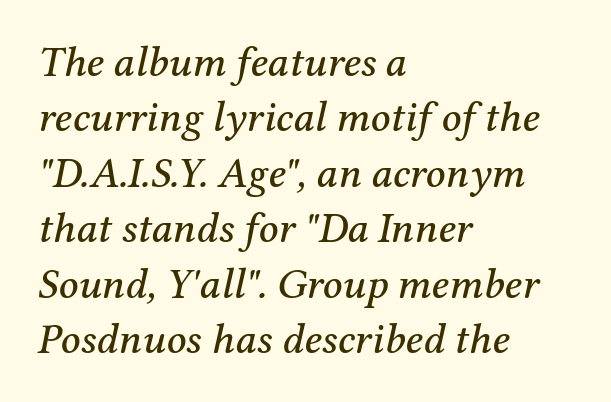
{"serif": "yes", "italic": "yes", "lean": "right", "slant_degrees": 12, "width": "normal", "stroke_contrast": "medium", "x_height": "medium", "monospaced": "no", "underline": "no", "align": "left", "line_spacing": "normal", "line_spacing_ratio": 1.29, "letter_spacing": "normal", "letter_spacing_em": 0.0, "glyph_px": 43}
